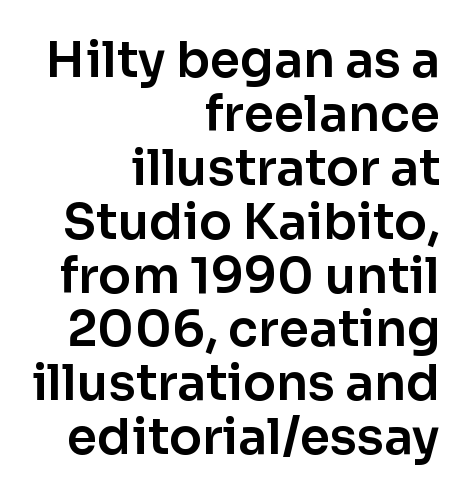
Characters follow at the spacing the type designer built in. A typesetter would label this face a sans. Closely set lines give the paragraph a compact silhouette. Looks like regular typesetting: each glyph gets only the width it needs. One-word summary of the alignment: right. Honestly, there is no underline to notice here at all.
